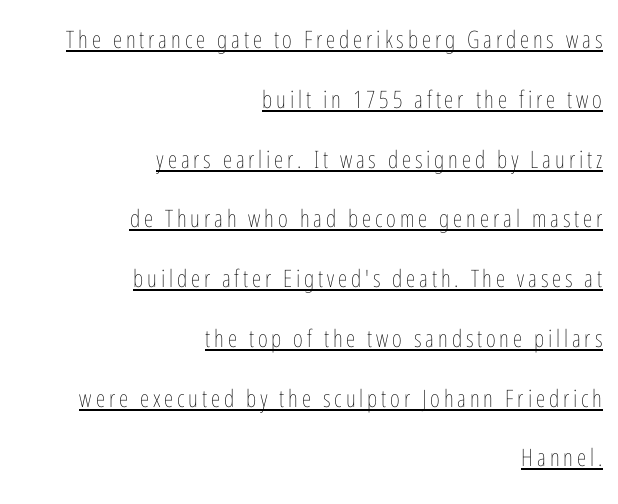
Q: Is the text bold? A: No.
Q: Is the text italic (slanted)? A: No, it is upright.
Q: Is the text underlined? A: Yes.
Q: How is the paragraph aligned? A: Right-aligned.
Q: Is the spacing between lines tight, normal or loose? A: Loose.
